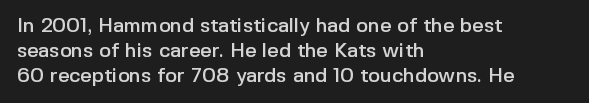
The space between consecutive lines is moderate. The area under the type is left untouched. The letters sit at their default tracking, neither squeezed nor spread. If you drew a line through each stem, it would be perfectly vertical. This rendering uses left alignment, leaving the right contour irregular.
